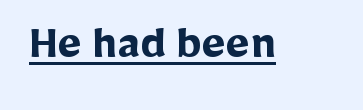
Q: Is the text bold? A: Yes.
Q: Is the text italic (slanted)? A: No, it is upright.
Q: Is the typeface a serif or a sans-serif typeface? A: Sans-serif.
Q: Is the text underlined? A: Yes.
Q: Is the spacing between letters normal or unusually wide? A: Normal.
Q: Width (condensed, normal, or wide)? A: Normal.
Q: Stroke contrast? A: Low.
Q: x-height? A: Medium.
Q: Monospaced? A: No.
